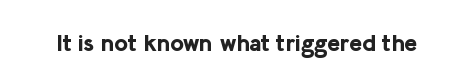
{"italic": "no", "bold": "yes", "underline": "no", "letter_spacing": "normal", "letter_spacing_em": 0.0, "glyph_px": 24}
